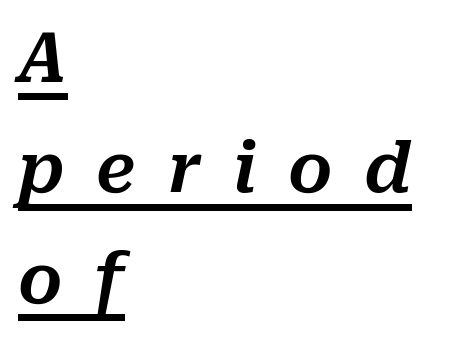
The image shows 69 px text type, italic (leaning right); set left-aligned, normal line spacing (1.6x), unusually wide letter spacing (+0.46 em), underlined; medium stroke contrast and a medium x-height.
